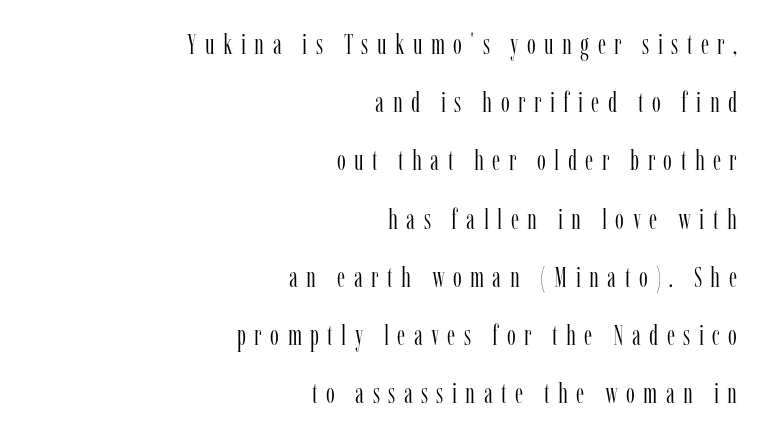
{"serif": "yes", "italic": "no", "bold": "no", "weight": "light", "width": "condensed", "stroke_contrast": "low", "x_height": "medium", "monospaced": "no", "underline": "no", "align": "right", "line_spacing": "loose", "line_spacing_ratio": 2.08, "letter_spacing": "wide", "letter_spacing_em": 0.3, "glyph_px": 28}
